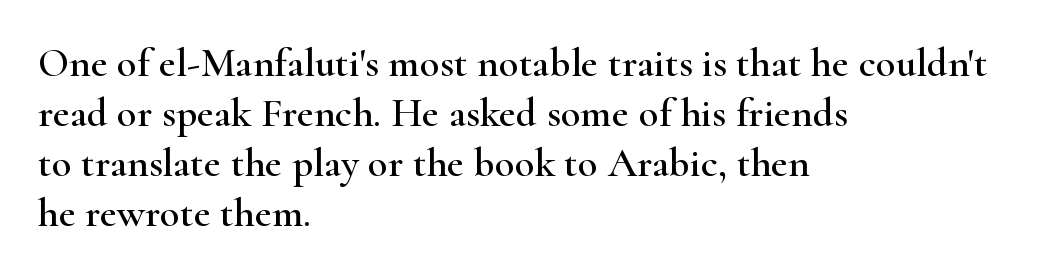
The image shows 41 px wide serif type, upright; set left-aligned, line spacing 1.22x, normal letter spacing, not underlined; high stroke contrast and a small x-height.
